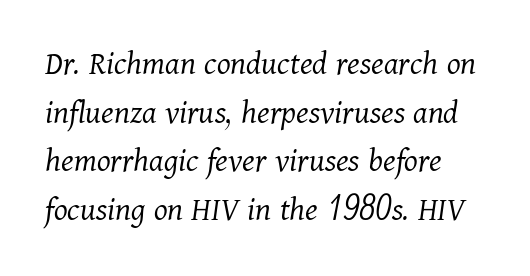
Q: Is the text bold? A: No.
Q: Is the text italic (slanted)? A: Yes, it leans right by about 11 degrees.
Q: Is the typeface a serif or a sans-serif typeface? A: Serif.
Q: Is the text underlined? A: No.
Q: Is the spacing between letters normal or unusually wide? A: Normal.
Q: Is the spacing between lines tight, normal or loose? A: Normal.
Q: Width (condensed, normal, or wide)? A: Normal.
Q: Stroke contrast? A: Medium.
Q: x-height? A: Medium.
Q: Monospaced? A: No.
